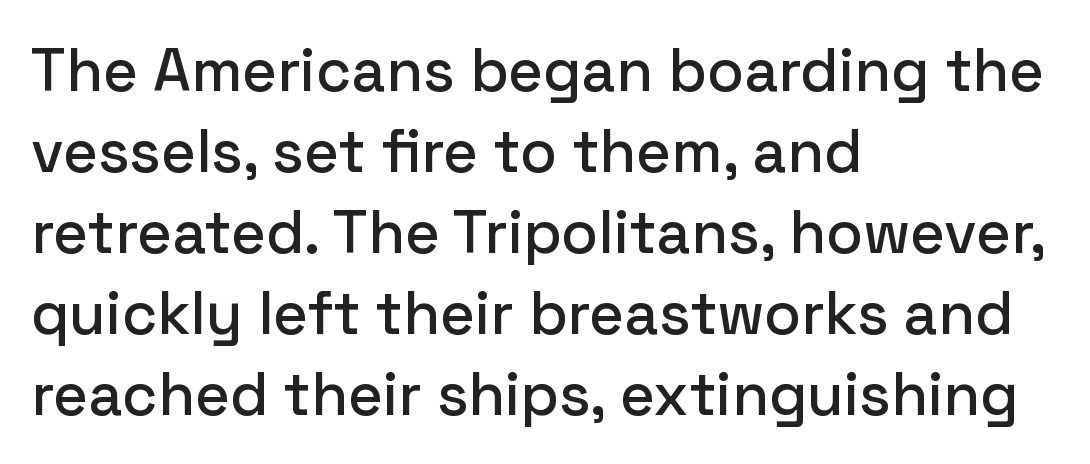
Q: Is the text italic (slanted)? A: No, it is upright.
Q: Is the typeface a serif or a sans-serif typeface? A: Sans-serif.
Q: Is the text underlined? A: No.
Q: How is the paragraph aligned? A: Left-aligned.
Q: Is the spacing between letters normal or unusually wide? A: Normal.
Q: Is the spacing between lines tight, normal or loose? A: Normal.
Q: Width (condensed, normal, or wide)? A: Normal.
Q: Stroke contrast? A: Low.
Q: x-height? A: Medium.
Q: Monospaced? A: No.
